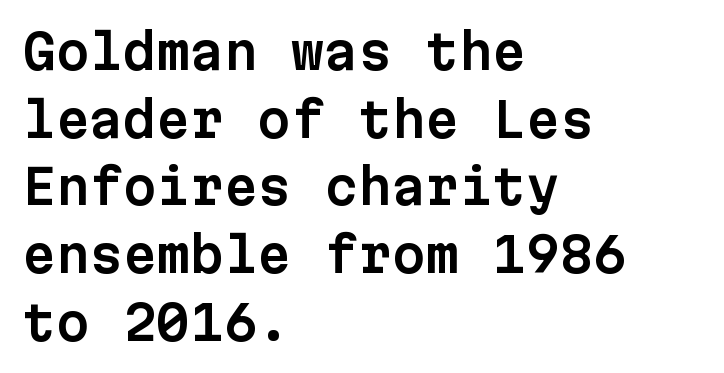
The image shows 48 px sans-serif type, upright, monospaced; set left-aligned, normal line spacing (1.41x), normal letter spacing, not underlined; low stroke contrast and a medium x-height.
